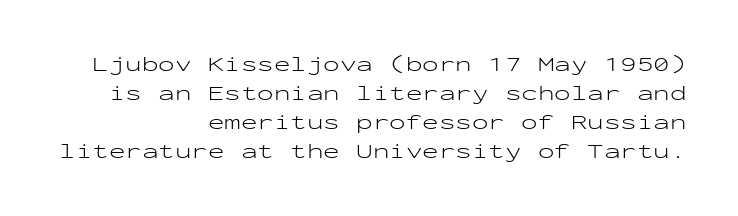
{"italic": "no", "bold": "no", "underline": "no", "align": "right", "line_spacing": "normal", "line_spacing_ratio": 1.32, "letter_spacing": "normal", "letter_spacing_em": 0.0, "glyph_px": 22}
